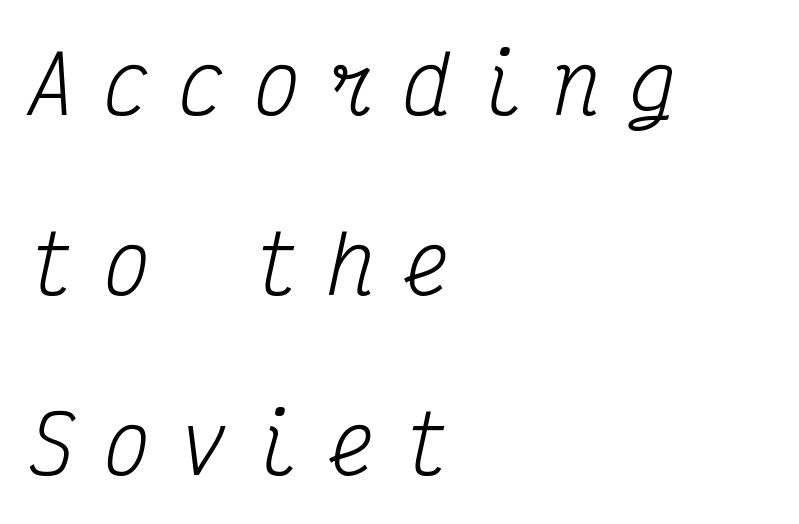
Typeset ragged right — the left edge is the straight one. On a weight scale, this lands at 450 or below. Underline: absent. I'd call this a serif setting — the letters wear small feet.
